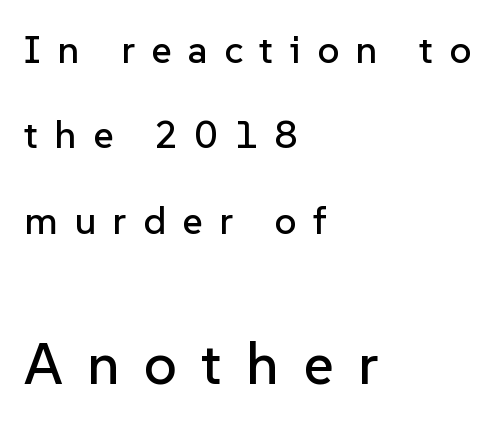
Q: Is the text italic (slanted)? A: No, it is upright.
Q: Is the typeface a serif or a sans-serif typeface? A: Sans-serif.
Q: Is the text underlined? A: No.
Q: How is the paragraph aligned? A: Left-aligned.
Q: Is the spacing between letters normal or unusually wide? A: Unusually wide.
Q: Is the spacing between lines tight, normal or loose? A: Loose.
Q: Which block of text is set in a larger size, the first (top) or the second (bottom)? A: The second (bottom) one.
Q: Width (condensed, normal, or wide)? A: Normal.
Q: Stroke contrast? A: Low.
Q: x-height? A: Medium.
Q: Monospaced? A: No.
